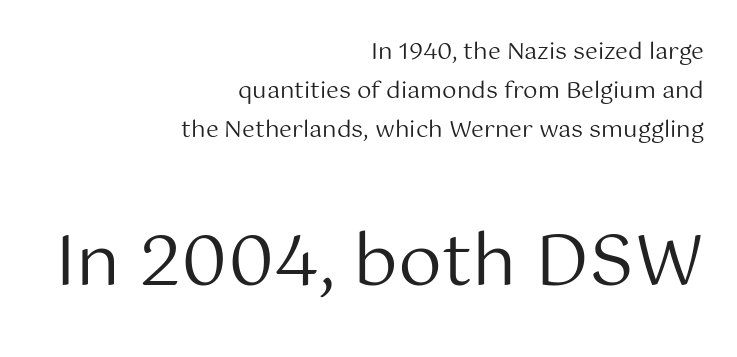
Q: Is the text bold? A: No.
Q: Is the text italic (slanted)? A: No, it is upright.
Q: Is the typeface a serif or a sans-serif typeface? A: Sans-serif.
Q: Is the text underlined? A: No.
Q: How is the paragraph aligned? A: Right-aligned.
Q: Is the spacing between letters normal or unusually wide? A: Normal.
Q: Is the spacing between lines tight, normal or loose? A: Normal.
Q: Which block of text is set in a larger size, the first (top) or the second (bottom)? A: The second (bottom) one.
Q: Width (condensed, normal, or wide)? A: Normal.
Q: Stroke contrast? A: Medium.
Q: x-height? A: Medium.
Q: Monospaced? A: No.
